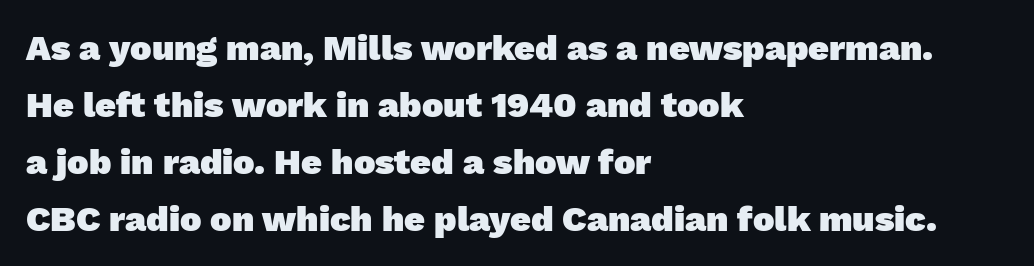
Q: Is the text bold? A: Yes.
Q: Is the typeface a serif or a sans-serif typeface? A: Sans-serif.
Q: Is the text underlined? A: No.
Q: How is the paragraph aligned? A: Left-aligned.
Q: Is the spacing between letters normal or unusually wide? A: Normal.
Q: Is the spacing between lines tight, normal or loose? A: Normal.
Q: Width (condensed, normal, or wide)? A: Normal.
Q: Stroke contrast? A: Low.
Q: x-height? A: Medium.
Q: Monospaced? A: No.
